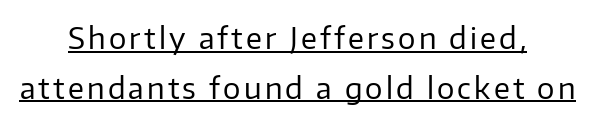
The image shows 29 px regular-weight sans-serif type, upright; set centered, line spacing 1.71x, underlined; low stroke contrast and a medium x-height.
